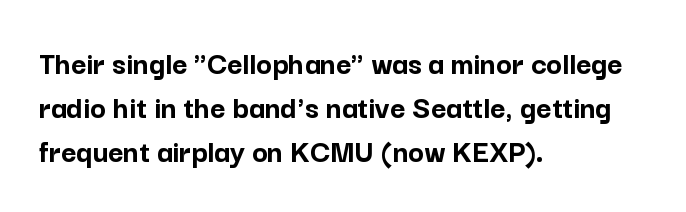
Think of a printed novel: that variable character pitch is what you see here. Type without underlining. You can tell from the bare stems that sans-serif type was used. Typesetter's note: full bold, strokes at maximum text heaviness.
